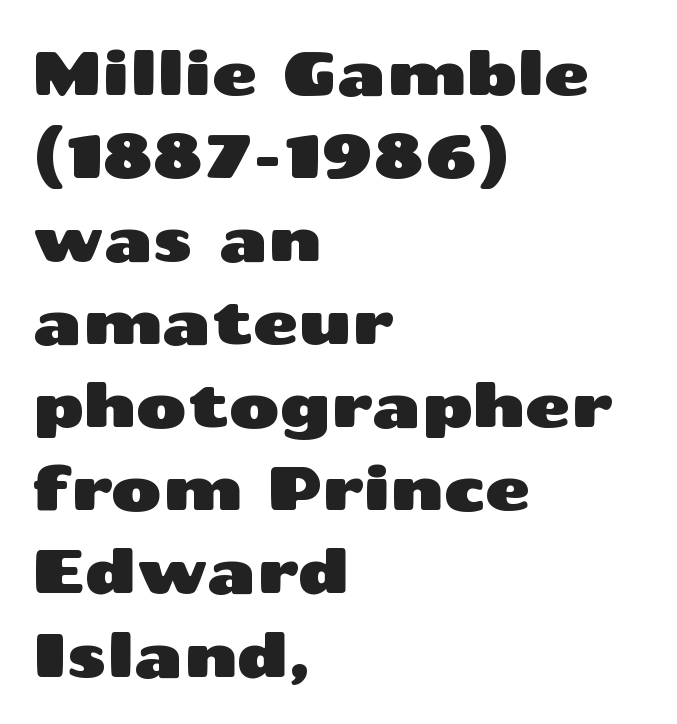
The passage shown is not underscored anywhere. Spacing verdict: proportional, widths tailored to each character. I'd call this a sans setting — the letters go barefoot. Leading matches the norm, producing a regular column. You can tell it's not italic because the verticals are truly vertical.
